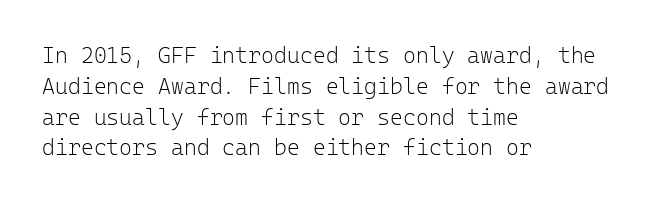
Summary of vertical rhythm: regular, with standard interline spacing. Short note: letters normally spaced. The font's upright variant was chosen for this text. Casual observation: everything's shoved over to the left.
